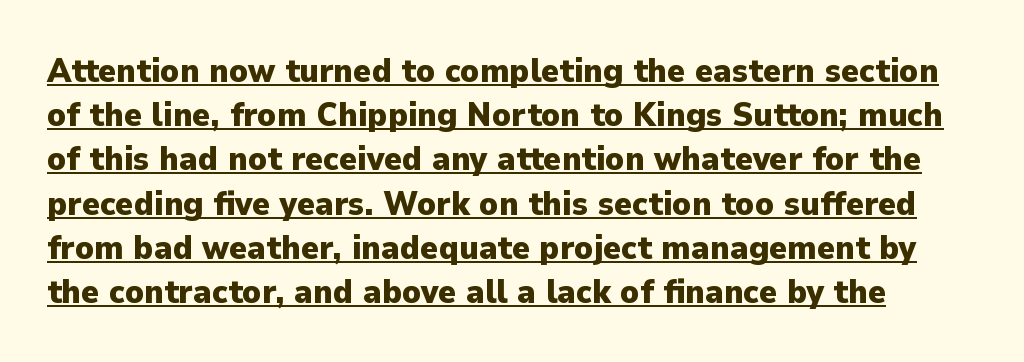
Q: Is the text bold? A: Yes.
Q: Is the text italic (slanted)? A: No, it is upright.
Q: Is the typeface a serif or a sans-serif typeface? A: Sans-serif.
Q: Is the text underlined? A: Yes.
Q: Is the spacing between letters normal or unusually wide? A: Normal.
Q: Is the spacing between lines tight, normal or loose? A: Normal.
Q: Width (condensed, normal, or wide)? A: Normal.
Q: Stroke contrast? A: Low.
Q: x-height? A: Medium.
Q: Monospaced? A: No.
